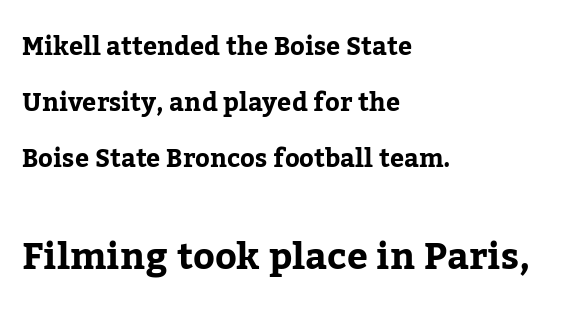
Q: Is the text bold? A: Yes.
Q: Is the text italic (slanted)? A: No, it is upright.
Q: Is the typeface a serif or a sans-serif typeface? A: Serif.
Q: Is the text underlined? A: No.
Q: How is the paragraph aligned? A: Left-aligned.
Q: Is the spacing between letters normal or unusually wide? A: Normal.
Q: Is the spacing between lines tight, normal or loose? A: Loose.
Q: Which block of text is set in a larger size, the first (top) or the second (bottom)? A: The second (bottom) one.
Q: Width (condensed, normal, or wide)? A: Normal.
Q: Stroke contrast? A: Low.
Q: x-height? A: Medium.
Q: Monospaced? A: No.
